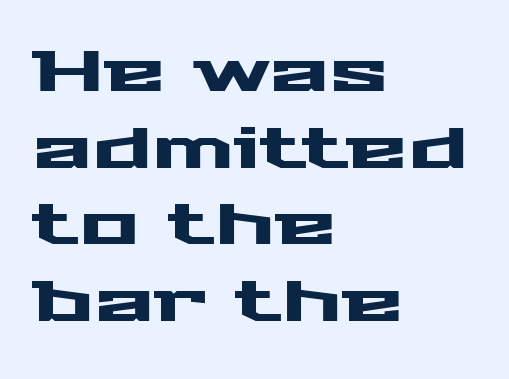
Q: Is the text italic (slanted)? A: No, it is upright.
Q: Is the typeface a serif or a sans-serif typeface? A: Sans-serif.
Q: Is the text underlined? A: No.
Q: How is the paragraph aligned? A: Left-aligned.
Q: Is the spacing between letters normal or unusually wide? A: Normal.
Q: Is the spacing between lines tight, normal or loose? A: Normal.
Q: Width (condensed, normal, or wide)? A: Wide.
Q: Stroke contrast? A: Medium.
Q: x-height? A: Medium.
Q: Monospaced? A: No.
